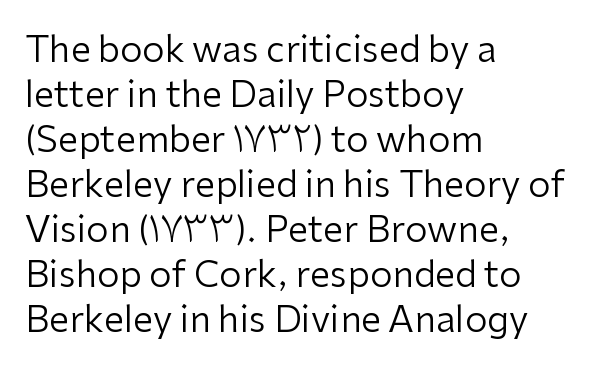
Left-aligned paragraph, ragged on the right. The space between consecutive lines is moderate. Upright lettering throughout. Words appear dense and cohesive because spacing is normal. Nope, no serifs anywhere on these letters.
